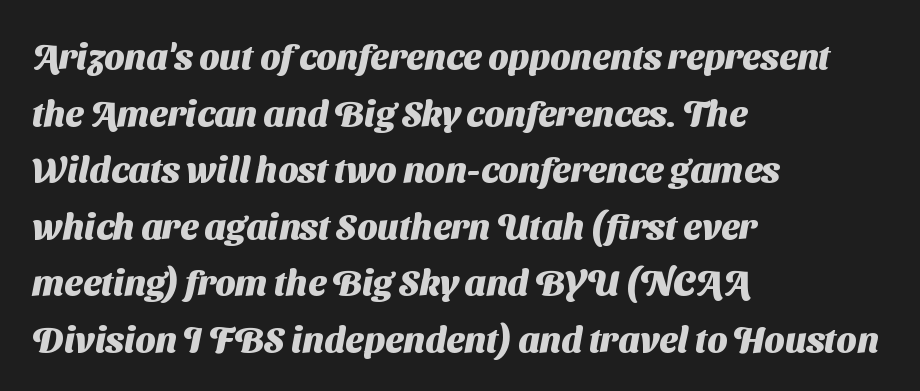
Q: Is the text bold? A: Yes.
Q: Is the typeface a serif or a sans-serif typeface? A: Sans-serif.
Q: Is the text underlined? A: No.
Q: How is the paragraph aligned? A: Left-aligned.
Q: Is the spacing between letters normal or unusually wide? A: Normal.
Q: Is the spacing between lines tight, normal or loose? A: Normal.
Q: Width (condensed, normal, or wide)? A: Normal.
Q: Stroke contrast? A: Medium.
Q: x-height? A: Medium.
Q: Monospaced? A: No.
